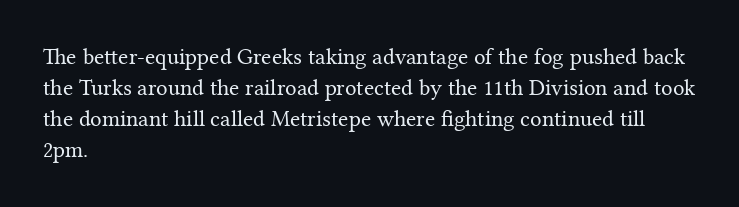
{"italic": "no", "bold": "no", "underline": "no", "align": "left", "line_spacing": "normal", "line_spacing_ratio": 1.35, "letter_spacing": "normal", "letter_spacing_em": 0.0, "glyph_px": 23}
